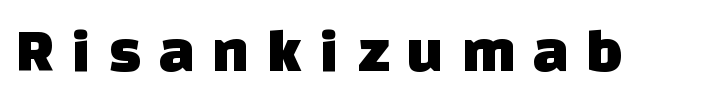
{"serif": "no", "width": "normal", "stroke_contrast": "low", "x_height": "large", "monospaced": "no", "underline": "no", "letter_spacing": "wide", "letter_spacing_em": 0.29, "glyph_px": 62}
